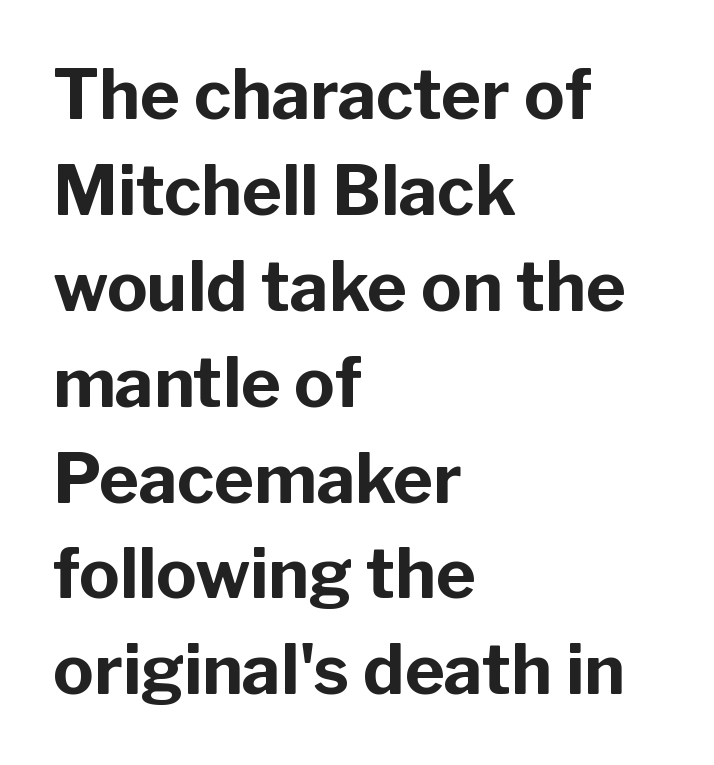
This is heavy type, rendered in bold. Does the leading feel generous? No, just average. Is there any slant? The stems are plumb. Serifs: no, the terminals of the letterforms are clean.
